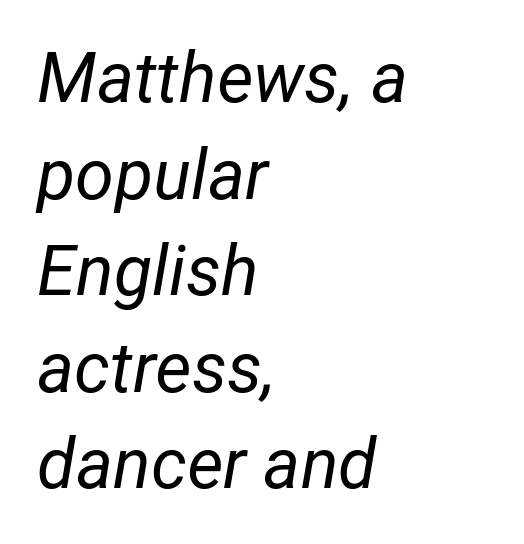
The image shows 70 px regular-weight type, italic (leaning right); set left-aligned, normal line spacing (1.38x), normal letter spacing, not underlined; low stroke contrast and a medium x-height.
